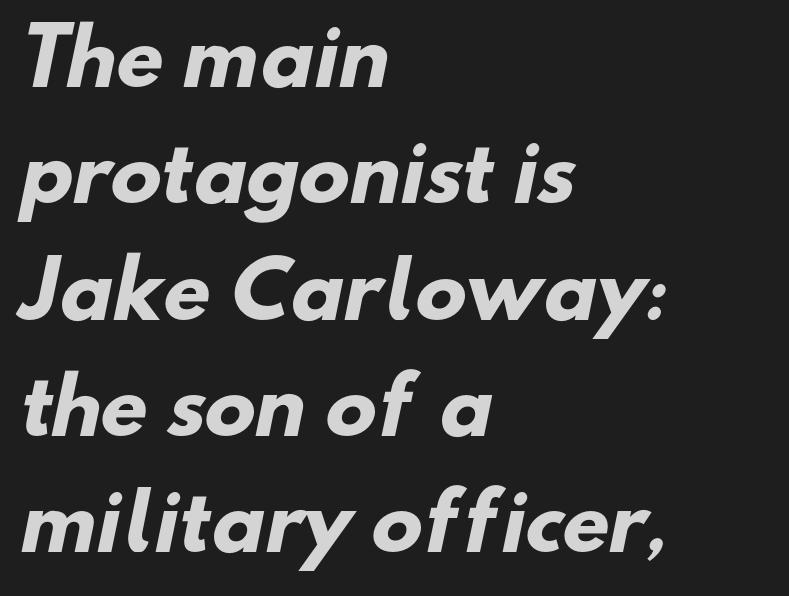
Notice how the passage keeps a crisp vertical edge on the left only. The glyphs have the mass of a bold cut. Regarding serifs, this sample does without them. Students, observe: this is what conventionally led text looks like. Only glyphs here, with clear space below each row. Looks like regular typesetting: each glyph gets only the width it needs.
